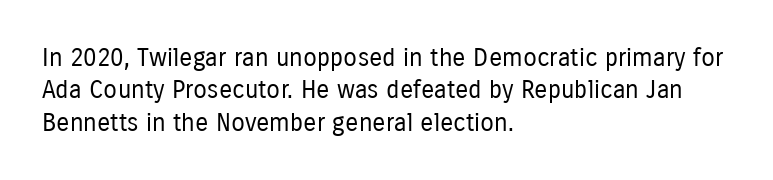
{"italic": "no", "bold": "no", "underline": "no", "align": "left", "line_spacing": "normal", "line_spacing_ratio": 1.3, "letter_spacing": "normal", "letter_spacing_em": 0.0, "glyph_px": 25}
